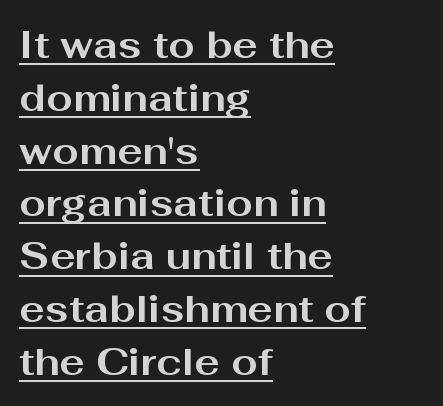
When letters stand straight like this, we call the style roman or upright. The leading is moderate, giving the passage an even texture. These lines are set flush left with a ragged right edge. Is there an underline? Yes — a line sits under the letters. The letterforms sit shoulder to shoulder at normal distance. The passage shown is typed in a proportional face where columns would drift.
